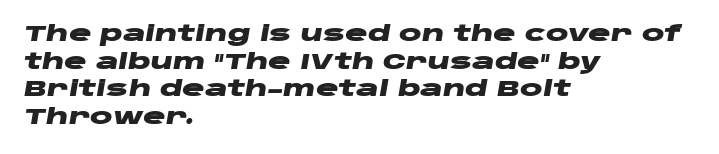
The letters are slanted; this is an italic face. Leftover space on each line is placed entirely after the last word. The face used here is rendered with its standard letterfit. Descender tails drop into unmarked territory. Typographic density is high because the face is bold. Leading: standard.
